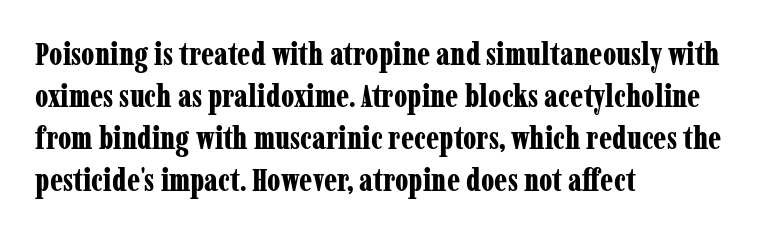
The image shows 31 px bold, condensed serif type, upright; set left-aligned, normal line spacing (1.36x), normal letter spacing, not underlined; low stroke contrast and a medium x-height.
